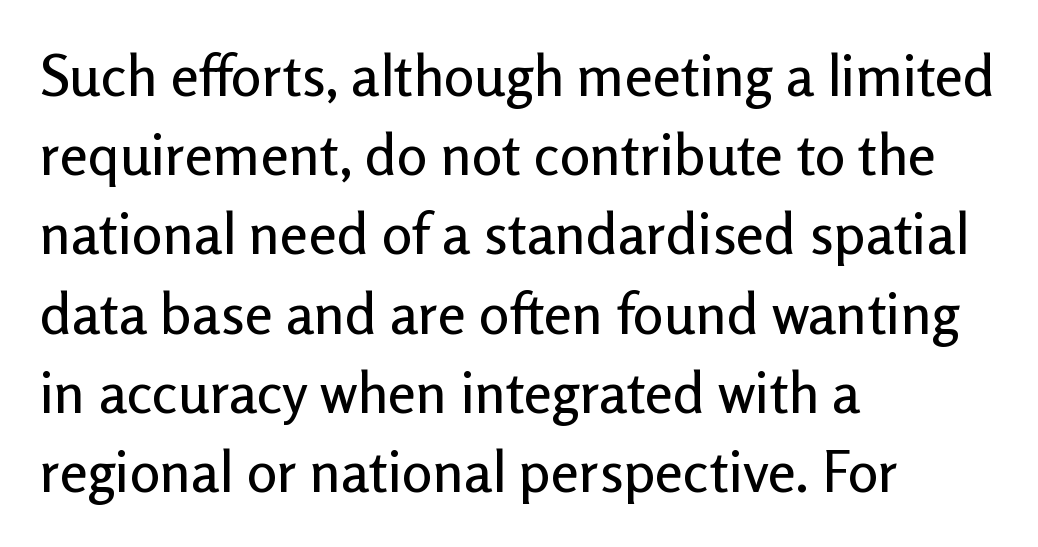
Q: Is the text italic (slanted)? A: No, it is upright.
Q: Is the typeface a serif or a sans-serif typeface? A: Sans-serif.
Q: Is the text underlined? A: No.
Q: How is the paragraph aligned? A: Left-aligned.
Q: Is the spacing between letters normal or unusually wide? A: Normal.
Q: Is the spacing between lines tight, normal or loose? A: Normal.
Q: Width (condensed, normal, or wide)? A: Normal.
Q: Stroke contrast? A: Low.
Q: x-height? A: Medium.
Q: Monospaced? A: No.
